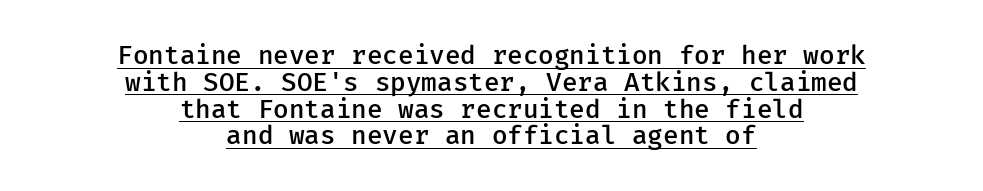
The image shows 26 px text type, upright; set centered, tight line spacing (1.03x), normal letter spacing, underlined.
